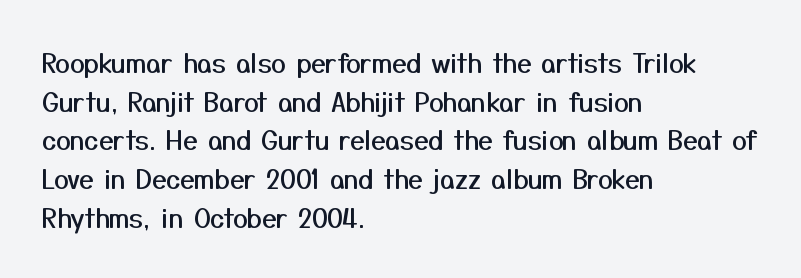
If you measured baseline to baseline, you'd find a middling distance. The line texture is even and compact thanks to regular tracking. Descender tails drop into unmarked territory. Posture: upright roman. Horizontally, the lines are justified to the leading edge only.
